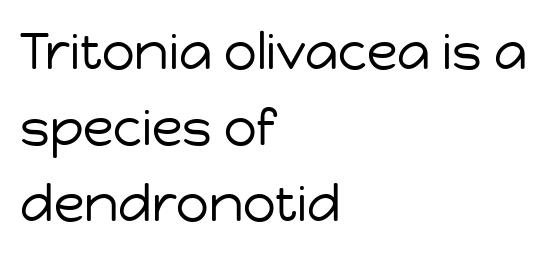
The image shows 51 px regular-weight sans-serif type, upright; set left-aligned, normal line spacing (1.49x), normal letter spacing, not underlined; low stroke contrast and a medium x-height.
